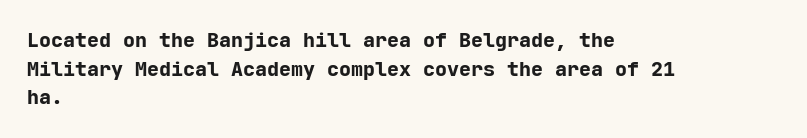
This sample uses an upright cut, with every glyph sitting square on the baseline. Only glyphs here, with clear space below each row. Visually the block forms a straight wall on the left and a jagged coastline on the right. Its strokes are broad and dark, the hallmark of bold type. This block has exactly the height ordinary leading produces. The passage shown has conventional tracking throughout.
